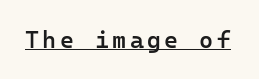
The image shows 24 px text type, upright; set underlined.
